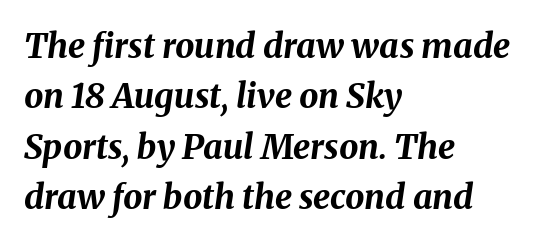
The image shows 34 px bold type, italic (leaning right); set left-aligned, normal line spacing (1.48x), normal letter spacing, not underlined; medium stroke contrast and a medium x-height.
